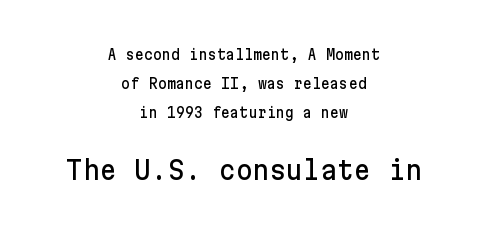
{"italic": "no", "underline": "no", "align": "center", "line_spacing": "loose", "line_spacing_ratio": 2.07, "letter_spacing": "normal", "letter_spacing_em": 0.0, "larger_block": "second", "size_ratio": 1.86, "glyph_px": 26}
